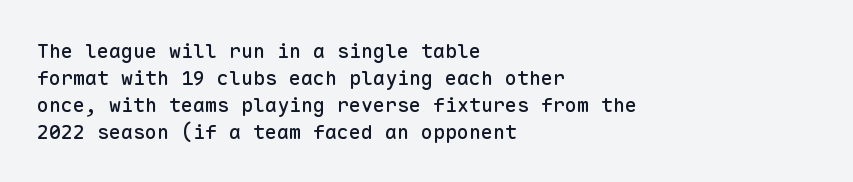
{"italic": "no", "underline": "no", "align": "left", "line_spacing": "normal", "line_spacing_ratio": 1.35, "letter_spacing": "normal", "letter_spacing_em": 0.0, "glyph_px": 20}
